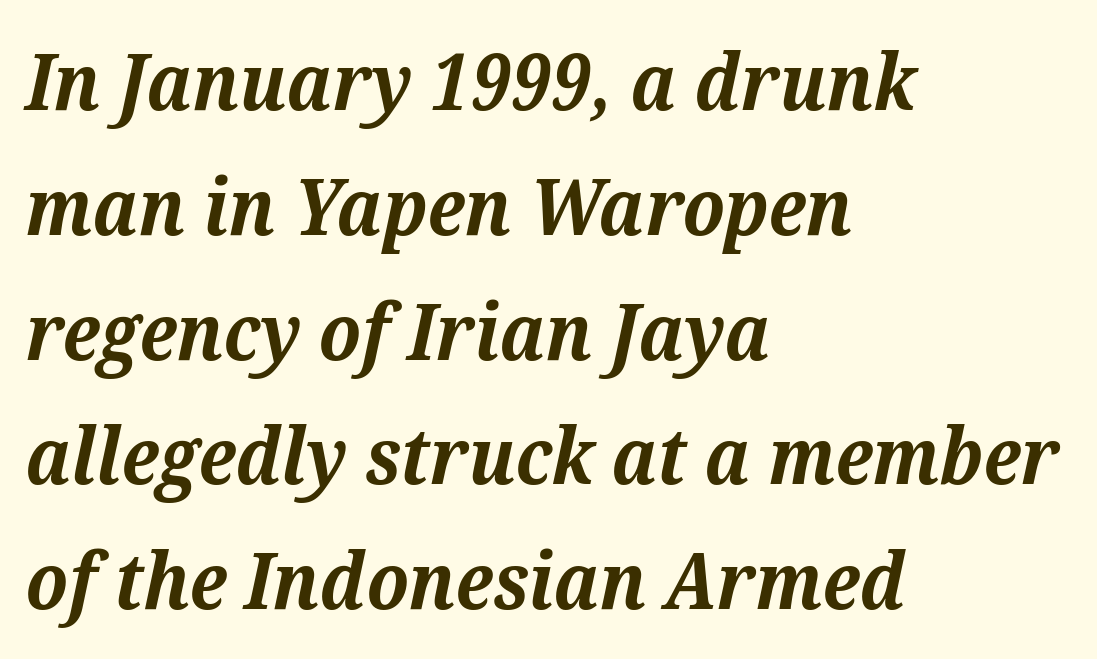
The image shows 79 px bold serif type, italic (leaning right); set left-aligned, normal line spacing (1.58x), normal letter spacing, not underlined; medium stroke contrast and a medium x-height.
